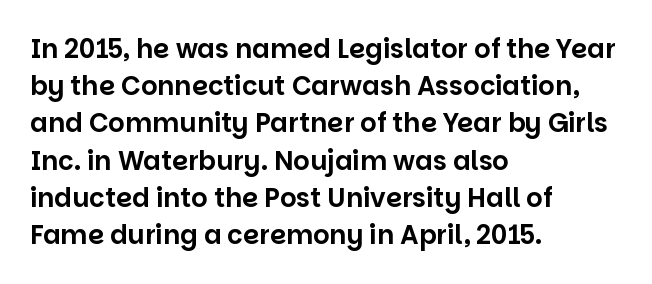
The image shows 26 px text type, upright; set left-aligned, normal line spacing (1.43x), normal letter spacing, not underlined.
